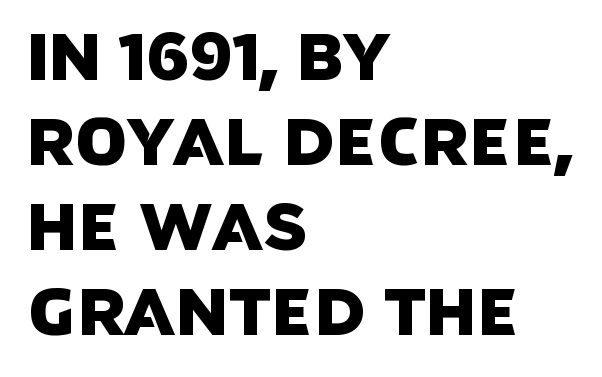
What stands out about the letter spacing? Nothing — it is the standard amount. The face used here is a sans, in the tradition of grotesques and geometrics. These lines sit exactly where default settings would place them. The passage shown is not underscored anywhere.
